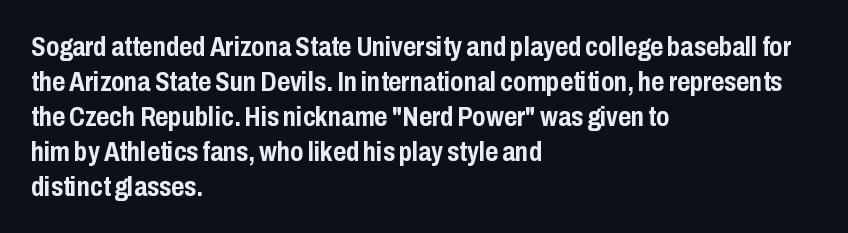
Q: Is the text bold? A: Yes.
Q: Is the text italic (slanted)? A: No, it is upright.
Q: Is the typeface a serif or a sans-serif typeface? A: Sans-serif.
Q: Is the text underlined? A: No.
Q: How is the paragraph aligned? A: Left-aligned.
Q: Is the spacing between letters normal or unusually wide? A: Normal.
Q: Is the spacing between lines tight, normal or loose? A: Normal.
Q: Width (condensed, normal, or wide)? A: Condensed.
Q: Stroke contrast? A: Low.
Q: x-height? A: Medium.
Q: Monospaced? A: No.
